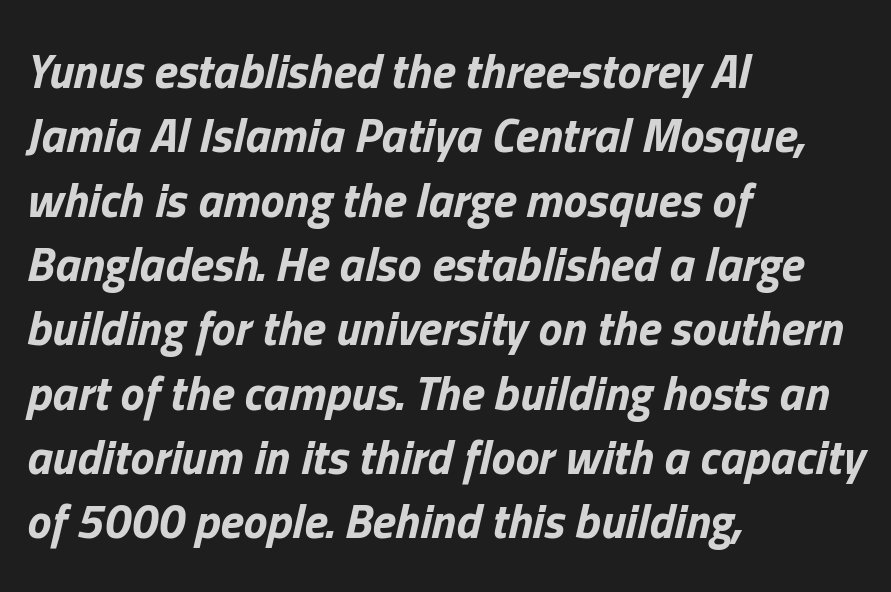
Whoever set this chose a conventional vertical rhythm. The rag falls on the right side of this text block. Strong, thick strokes mark this as bold type. Style check: oblique.
